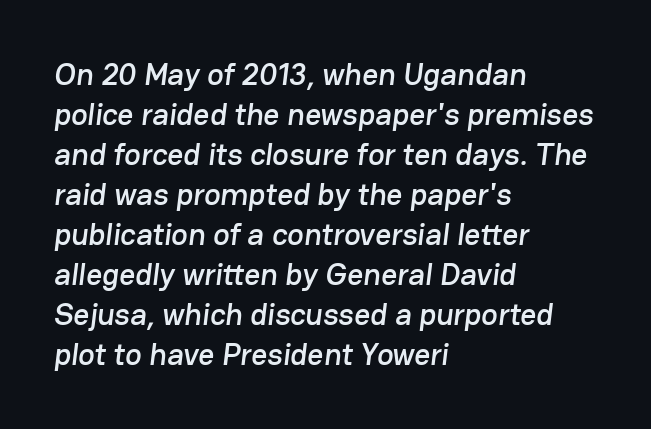
Q: Is the typeface a serif or a sans-serif typeface? A: Sans-serif.
Q: Is the text underlined? A: No.
Q: How is the paragraph aligned? A: Left-aligned.
Q: Is the spacing between letters normal or unusually wide? A: Normal.
Q: Is the spacing between lines tight, normal or loose? A: Normal.
Q: Width (condensed, normal, or wide)? A: Normal.
Q: Stroke contrast? A: Low.
Q: x-height? A: Medium.
Q: Monospaced? A: No.
